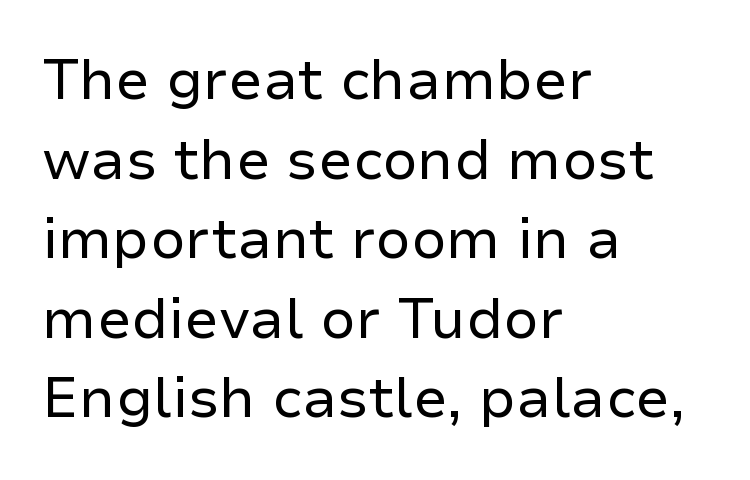
{"serif": "no", "italic": "no", "bold": "no", "weight": "regular", "width": "normal", "stroke_contrast": "low", "x_height": "medium", "monospaced": "no", "underline": "no", "align": "left", "line_spacing": "normal", "line_spacing_ratio": 1.42, "letter_spacing": "normal", "letter_spacing_em": 0.0, "glyph_px": 56}
